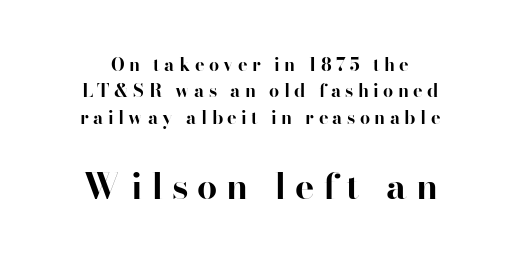
The image shows 36 px bold serif type, upright; set centered, normal line spacing (1.47x), unusually wide letter spacing (+0.24 em), not underlined; the second (bottom) block is 2.0x larger; high stroke contrast and a small x-height.
